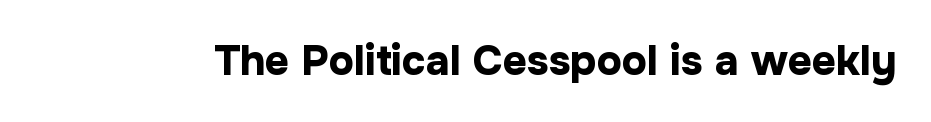
Clear beneath every line of the passage. What kind of face is this? One without serifs — a sans. Is the type bold? Yes — the strokes are clearly thick and heavy. Think of a printed novel: that variable character pitch is what you see here. The specimen reads as upright at a glance.
